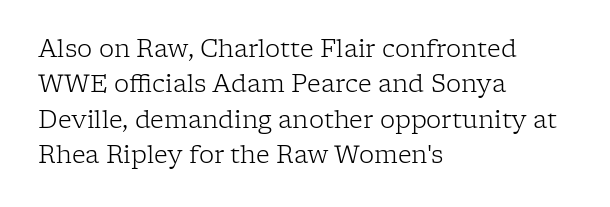
{"italic": "no", "bold": "no", "underline": "no", "align": "left", "line_spacing": "normal", "line_spacing_ratio": 1.47, "letter_spacing": "normal", "letter_spacing_em": 0.0, "glyph_px": 24}
